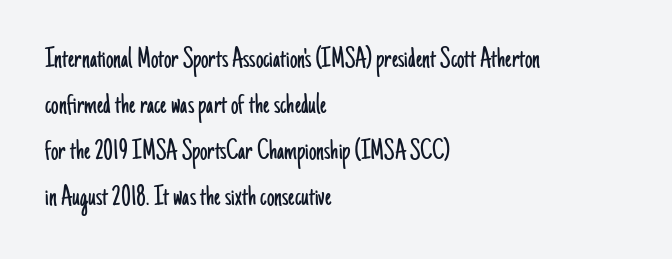
Is this a heavy cut? Hardly; it is regular or lighter. Whoever set this chose a conventional vertical rhythm. Compared with typical body copy, the letter spacing here is the same. Italic? Not at all — the glyphs are vertical. No word sits above an underline. Leftover space on each line is placed entirely after the last word.
